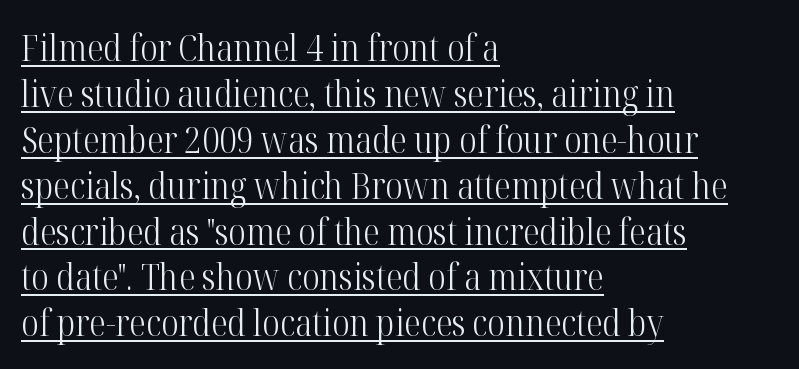
The image shows 37 px light, condensed serif type, upright; set left-aligned, line spacing 1.24x, normal letter spacing, underlined; high stroke contrast and a medium x-height.
